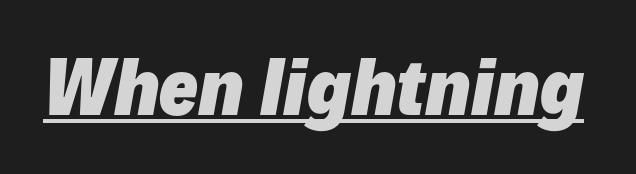
Caption: standard tracking, unaltered. Is the type slanted? Yes — the strokes lean at a clear angle. Looks like someone drew a line under every word here. The letters advance in unequal steps, a hallmark of proportional type. The characters look thick and weighty, a clear bold.
